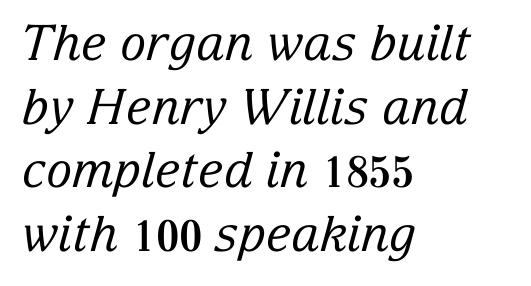
The image shows 49 px regular-weight serif type, italic (leaning right); set left-aligned, normal line spacing (1.3x), normal letter spacing, not underlined; low stroke contrast and a medium x-height.
